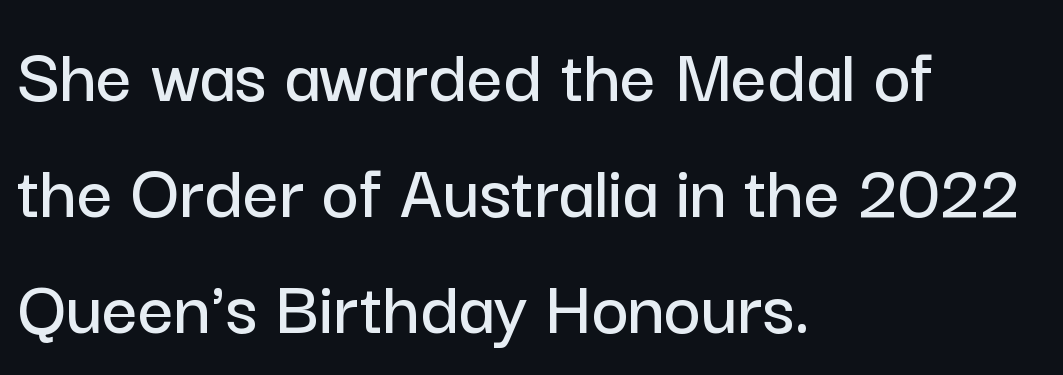
The image shows 79 px sans-serif type, upright; set left-aligned, normal line spacing (1.47x), normal letter spacing, not underlined; low stroke contrast and a medium x-height.
